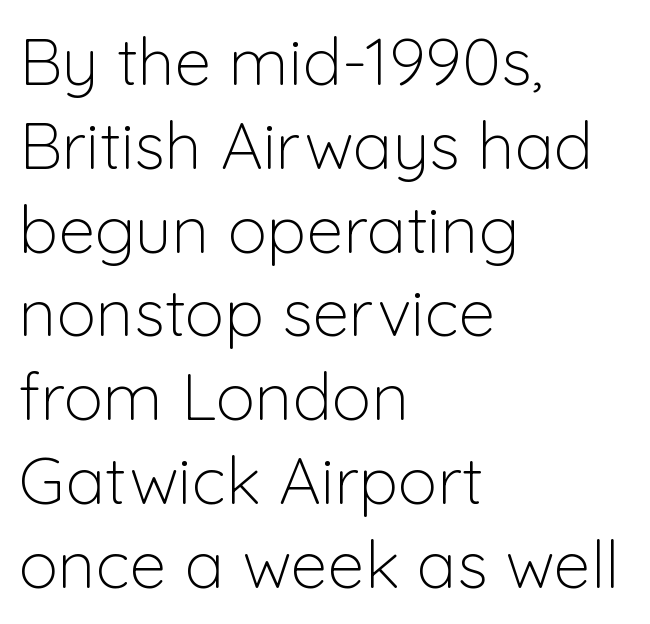
Italic: no, the glyphs are upright roman. Observe the absence of serifs on each vertical stroke in this sample. The line texture is even and compact thanks to regular tracking. Successive baselines arrive at the customary interval. The compositor pushed each line to the left boundary.
